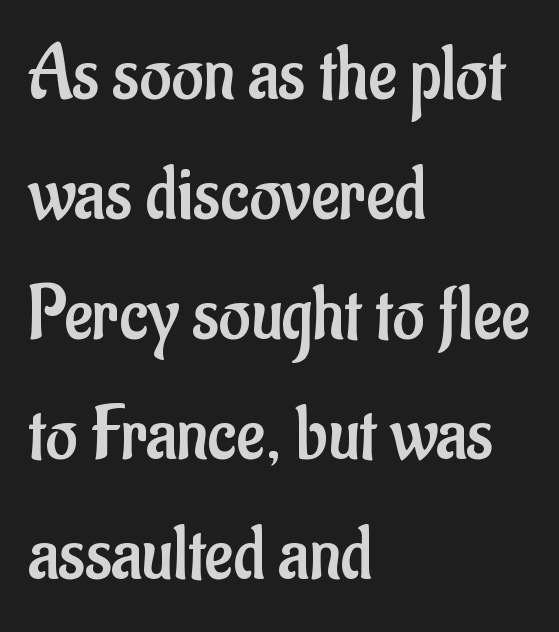
The image shows 77 px regular-weight, condensed sans-serif type, upright; set left-aligned, normal line spacing (1.56x), normal letter spacing, not underlined; low stroke contrast and a small x-height.
